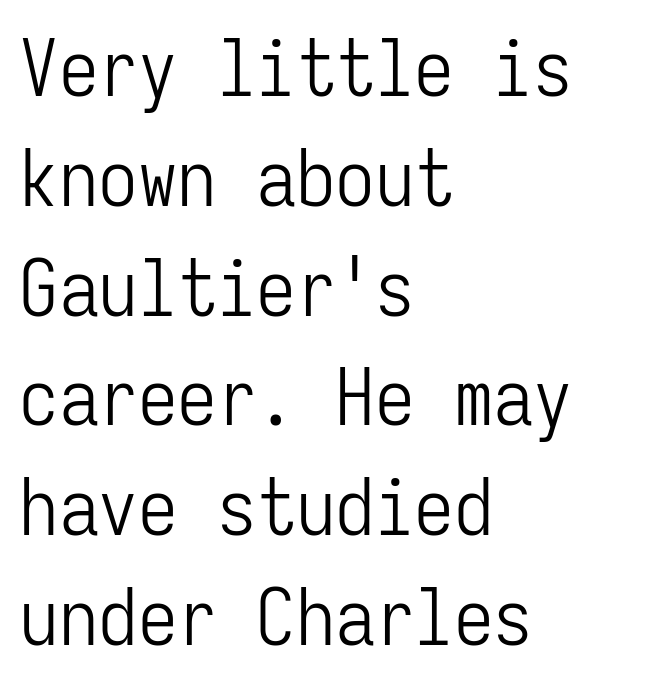
The image shows 79 px light, condensed sans-serif type, upright, monospaced; set left-aligned, normal line spacing (1.39x), normal letter spacing, not underlined; low stroke contrast and a medium x-height.
